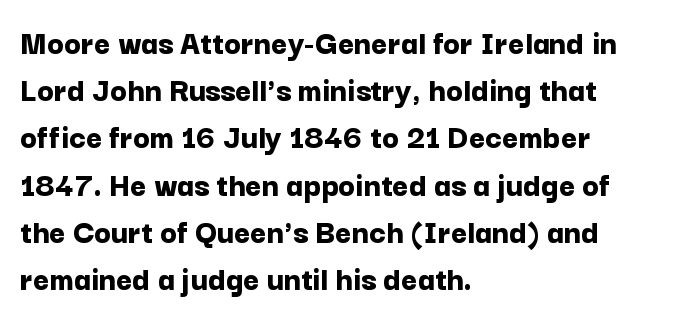
{"serif": "no", "italic": "no", "bold": "yes", "weight": "bold", "width": "normal", "stroke_contrast": "low", "x_height": "medium", "monospaced": "no", "underline": "no", "align": "left", "line_spacing": "normal", "line_spacing_ratio": 1.35, "letter_spacing": "normal", "letter_spacing_em": 0.0, "glyph_px": 35}
